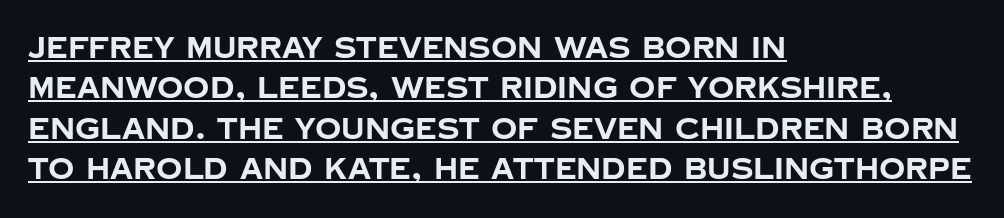
{"serif": "no", "italic": "no", "bold": "yes", "weight": "bold", "width": "normal", "stroke_contrast": "low", "x_height": "large", "monospaced": "no", "underline": "yes", "align": "left", "line_spacing": "normal", "line_spacing_ratio": 1.39, "letter_spacing": "normal", "letter_spacing_em": 0.0, "glyph_px": 29}
